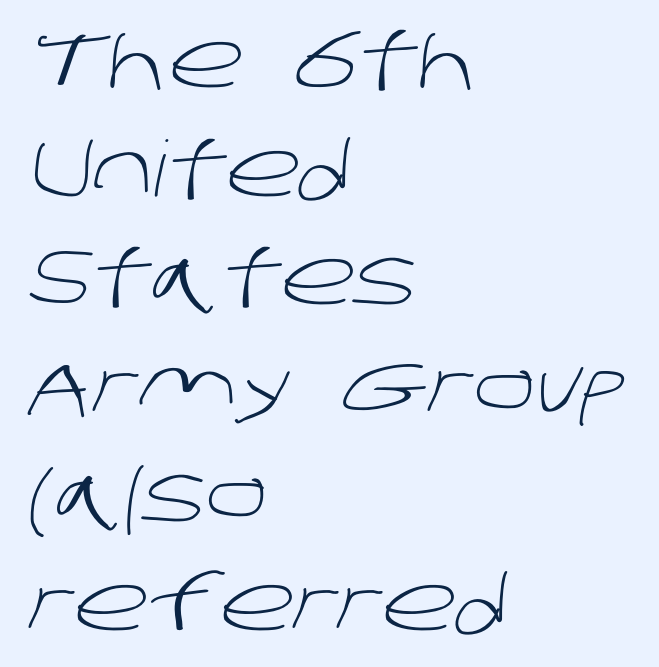
{"serif": "no", "bold": "no", "weight": "light", "width": "normal", "stroke_contrast": "low", "x_height": "large", "monospaced": "no", "underline": "no", "align": "left", "line_spacing": "normal", "line_spacing_ratio": 1.41, "letter_spacing": "normal", "letter_spacing_em": 0.0, "glyph_px": 77}
